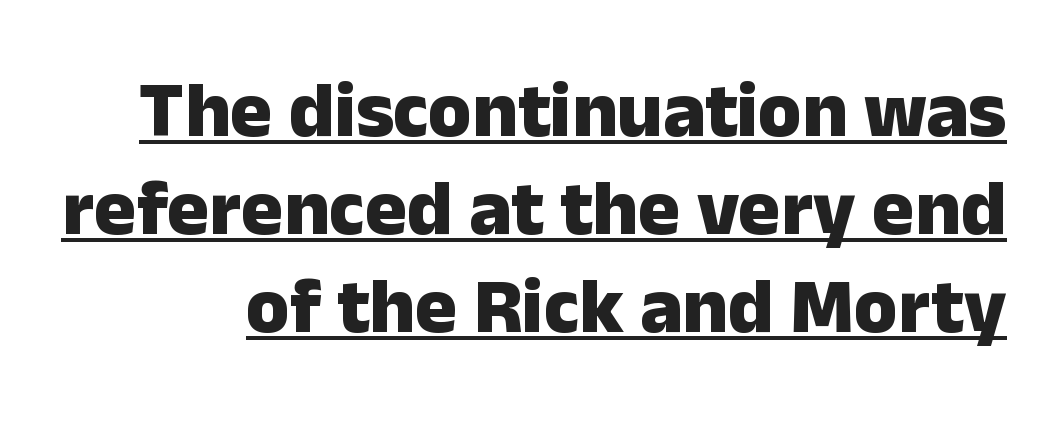
Each letter keeps its own natural width here, so spacing adapts to shape. Does extra space separate the letters? No, they use regular spacing. To sum up the face: it is a sans, with no serifs. Its strokes are broad and dark, the hallmark of bold type. Does a line run under the words? Yes, clearly. Rendered with straight, roman letterforms.
